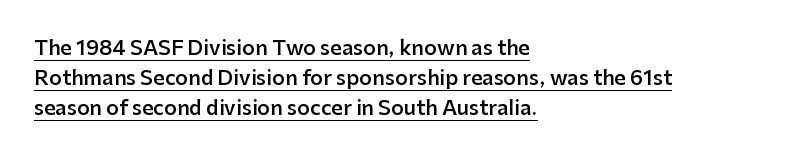
Nothing unusual about the tracking: characters are spaced as the font intends. Underlined type. Italic? Not at all — the glyphs are vertical. The rendering uses a semibold face; strokes are thickened but not to full bold.
